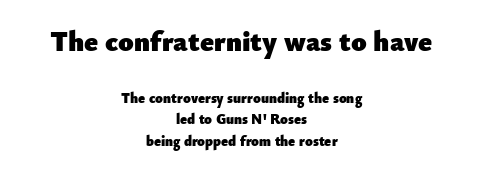
{"serif": "no", "italic": "no", "bold": "yes", "weight": "heavy", "width": "normal", "stroke_contrast": "low", "x_height": "small", "monospaced": "no", "underline": "no", "align": "center", "line_spacing": "normal", "line_spacing_ratio": 1.52, "letter_spacing": "normal", "letter_spacing_em": 0.0, "larger_block": "first", "size_ratio": 2.0, "glyph_px": 28}
